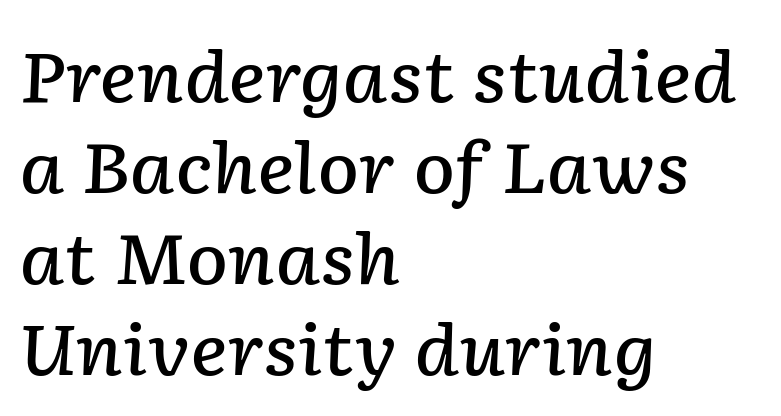
The string is rendered with underlining switched off. Nobody touched the tracking dial on this one. You could not count columns in this text — the font is proportionally spaced. The passage shown is semibold, sitting just below true bold. Emphasis-style slanted type is in use. Each new line begins a customary step beneath the previous one.
